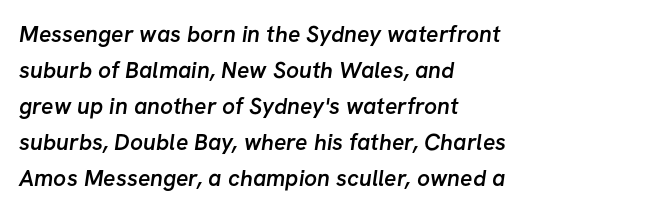
Q: Is the text bold? A: Semi-bold.
Q: Is the text underlined? A: No.
Q: How is the paragraph aligned? A: Left-aligned.
Q: Is the spacing between letters normal or unusually wide? A: Normal.
Q: Is the spacing between lines tight, normal or loose? A: Normal.
